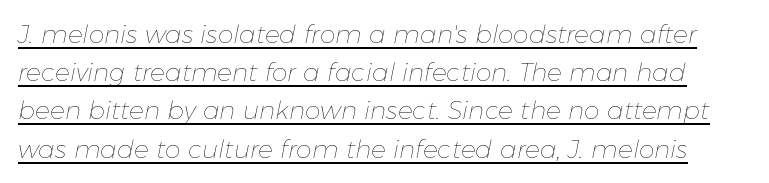
The image shows 25 px text type, italic (leaning right); set normal line spacing (1.53x), normal letter spacing, underlined.
